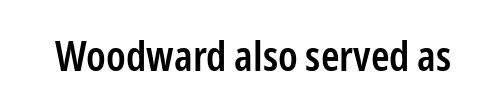
Q: Is the text bold? A: Semi-bold.
Q: Is the text italic (slanted)? A: No, it is upright.
Q: Is the typeface a serif or a sans-serif typeface? A: Sans-serif.
Q: Is the text underlined? A: No.
Q: Is the spacing between letters normal or unusually wide? A: Normal.
Q: Width (condensed, normal, or wide)? A: Condensed.
Q: Stroke contrast? A: Low.
Q: x-height? A: Medium.
Q: Monospaced? A: No.
